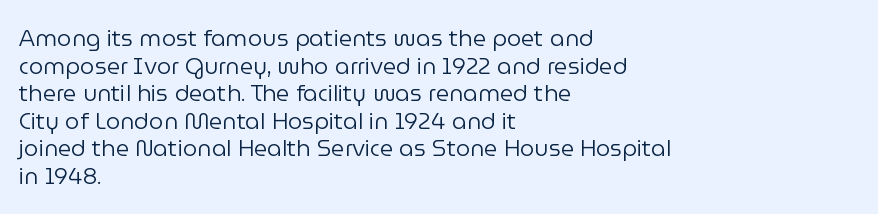
The image shows 23 px text type, upright; set left-aligned, line spacing 1.2x, normal letter spacing, not underlined.
